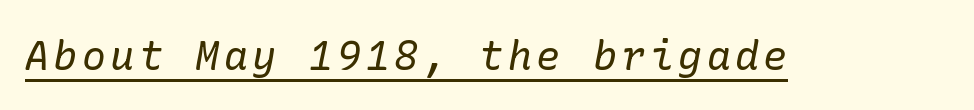
{"italic": "yes", "lean": "right", "slant_degrees": 10, "bold": "no", "weight": "regular", "width": "normal", "stroke_contrast": "low", "x_height": "medium", "underline": "yes", "glyph_px": 40}
